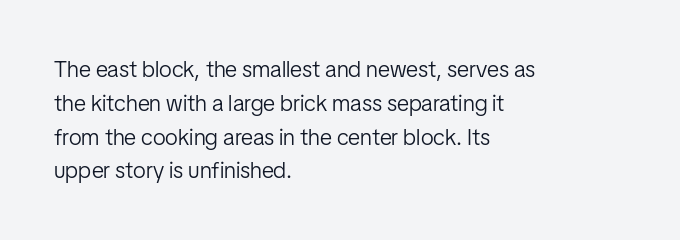
Q: Is the text bold? A: No.
Q: Is the text italic (slanted)? A: No, it is upright.
Q: Is the text underlined? A: No.
Q: How is the paragraph aligned? A: Left-aligned.
Q: Is the spacing between letters normal or unusually wide? A: Normal.
Q: Is the spacing between lines tight, normal or loose? A: Normal.
